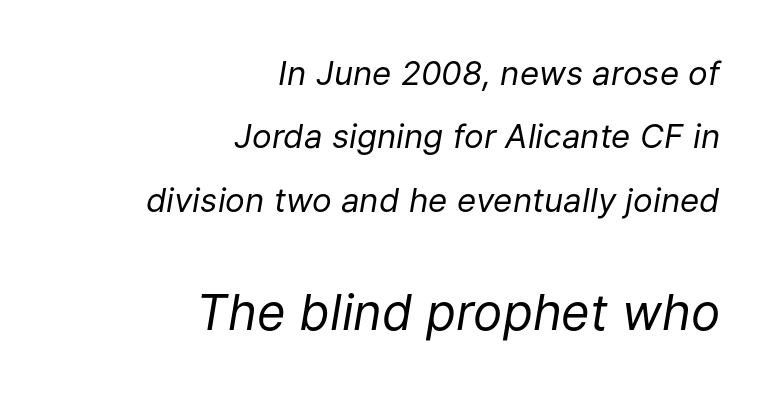
{"italic": "yes", "lean": "right", "slant_degrees": 9, "bold": "no", "weight": "regular", "width": "normal", "stroke_contrast": "low", "x_height": "medium", "monospaced": "no", "underline": "no", "align": "right", "line_spacing": "loose", "line_spacing_ratio": 1.92, "letter_spacing": "normal", "letter_spacing_em": 0.0, "larger_block": "second", "size_ratio": 1.48, "glyph_px": 49}
